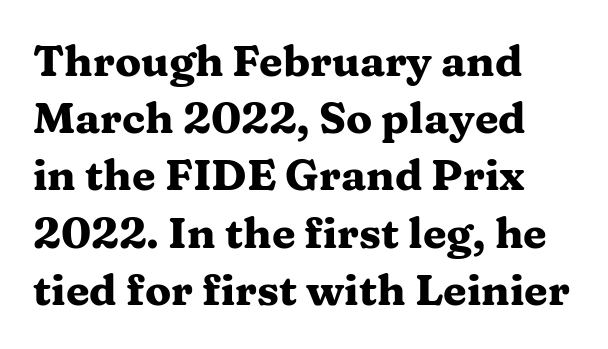
The image shows 43 px heavy, wide serif type, upright; set normal line spacing (1.33x), normal letter spacing, not underlined; medium stroke contrast and a medium x-height.
